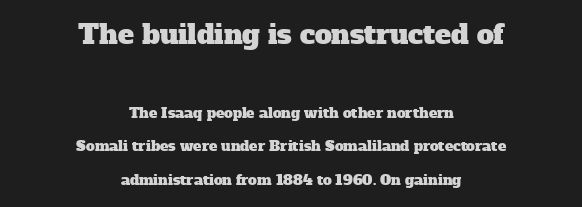
Block one is the big one; block two sits smaller underneath. Reading down the block, each line starts at a different indent, mirrored at its end. Clear beneath every line of the passage. If you measured baseline to baseline, you'd find a long distance. Default kerning and tracking; the words read as compact shapes.
